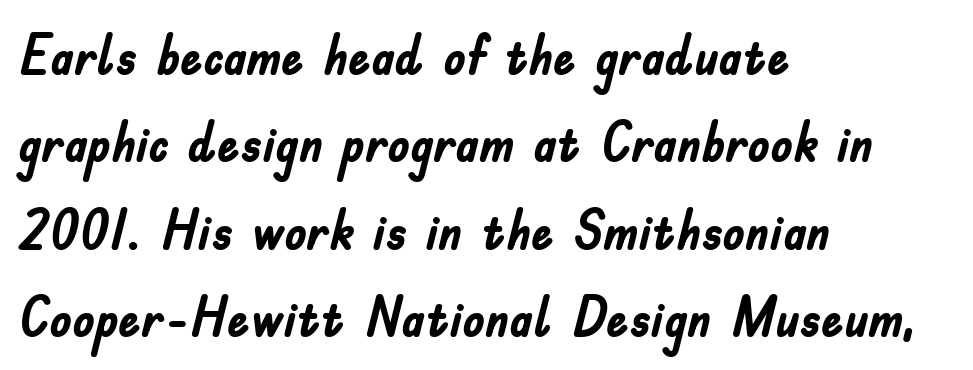
Spacing verdict: proportional, widths tailored to each character. Letters rest on an invisible, unmarked baseline. The face used here is a sans, in the tradition of grotesques and geometrics. Students, this is bold: see how much ink each stroke carries. Reading down the block, your eye returns to a fixed left position each line. The line texture is even and compact thanks to regular tracking.
